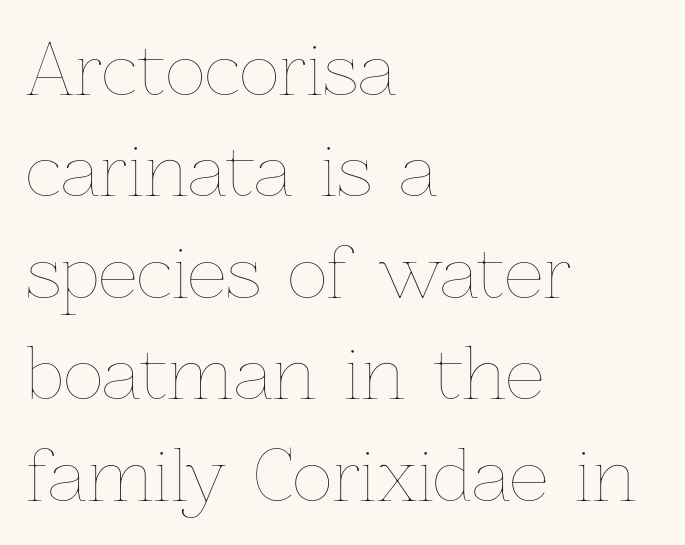
Q: Is the text bold? A: No.
Q: Is the text italic (slanted)? A: No, it is upright.
Q: Is the text underlined? A: No.
Q: How is the paragraph aligned? A: Left-aligned.
Q: Is the spacing between letters normal or unusually wide? A: Normal.
Q: Is the spacing between lines tight, normal or loose? A: Normal.
Q: Width (condensed, normal, or wide)? A: Normal.
Q: Stroke contrast? A: Low.
Q: x-height? A: Medium.
Q: Monospaced? A: No.
